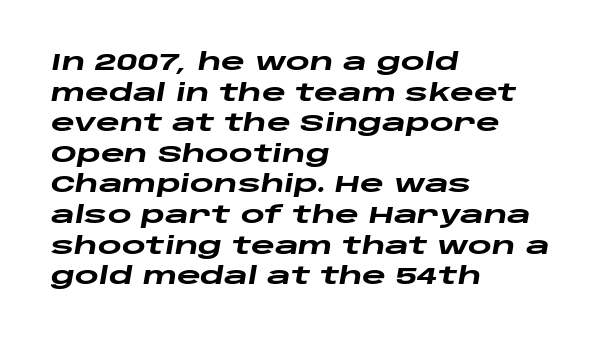
{"italic": "yes", "lean": "right", "slant_degrees": 10, "bold": "yes", "underline": "no", "align": "left", "line_spacing": "normal", "line_spacing_ratio": 1.33, "letter_spacing": "normal", "letter_spacing_em": 0.0, "glyph_px": 23}
